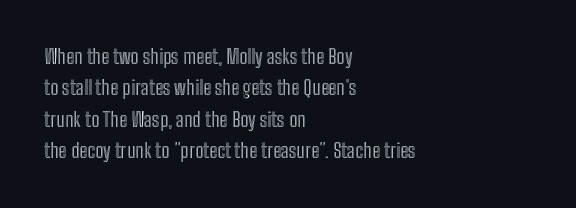
Q: Is the text italic (slanted)? A: No, it is upright.
Q: Is the text underlined? A: No.
Q: How is the paragraph aligned? A: Left-aligned.
Q: Is the spacing between letters normal or unusually wide? A: Normal.
Q: Is the spacing between lines tight, normal or loose? A: Normal.
